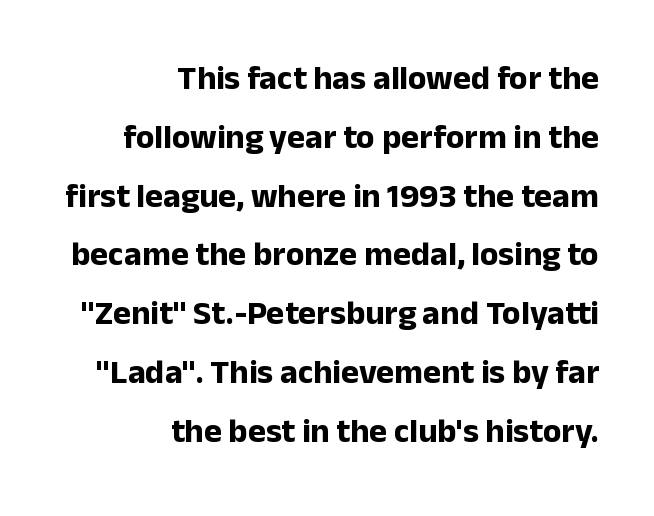
{"serif": "no", "italic": "no", "bold": "yes", "weight": "bold", "width": "normal", "stroke_contrast": "low", "x_height": "medium", "monospaced": "no", "underline": "no", "align": "right", "line_spacing_ratio": 1.73, "letter_spacing": "normal", "letter_spacing_em": 0.0, "glyph_px": 34}
